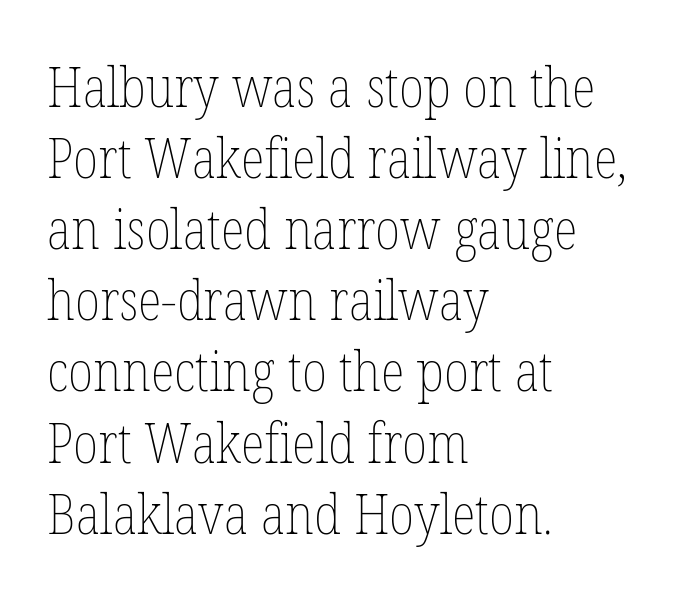
Q: Is the text bold? A: No.
Q: Is the text italic (slanted)? A: No, it is upright.
Q: Is the text underlined? A: No.
Q: How is the paragraph aligned? A: Left-aligned.
Q: Is the spacing between letters normal or unusually wide? A: Normal.
Q: Is the spacing between lines tight, normal or loose? A: Normal.
Q: Width (condensed, normal, or wide)? A: Condensed.
Q: Stroke contrast? A: Low.
Q: x-height? A: Medium.
Q: Monospaced? A: No.
